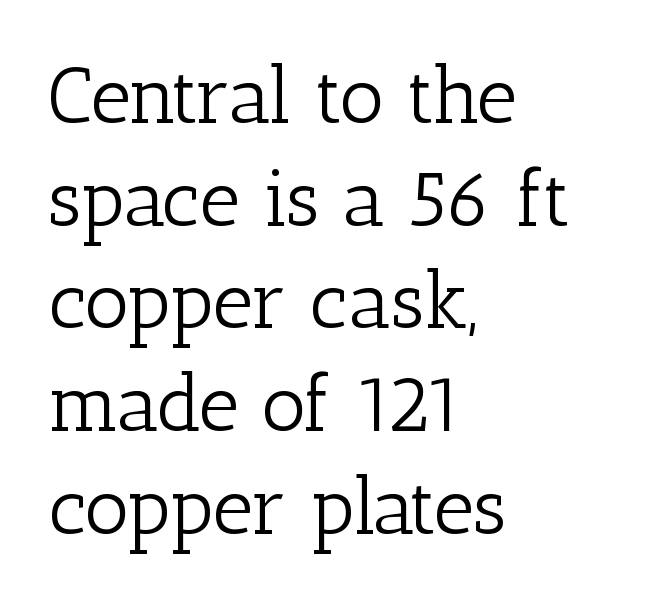
The passage shown is typeset with a serif family. Vertical strokes here are truly vertical. The typesetter chose a ragged-right arrangement here. Rule under the text: the space is simply empty. A typesetter would call this proportional, since set widths differ per character. Is there much room between lines? A standard amount, neither cramped nor airy.
